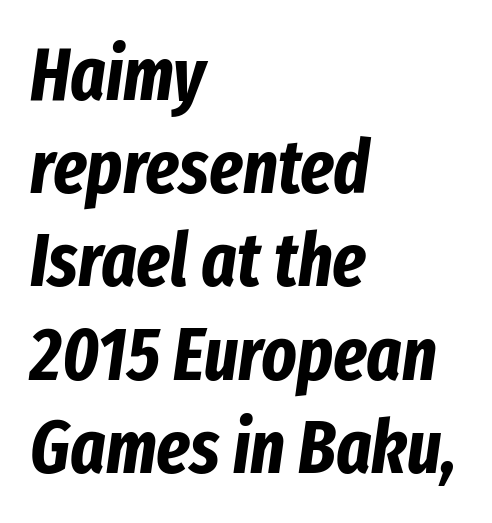
The image shows 74 px bold, condensed type, italic (leaning right); set left-aligned, normal line spacing (1.26x), normal letter spacing, not underlined; low stroke contrast and a medium x-height.
